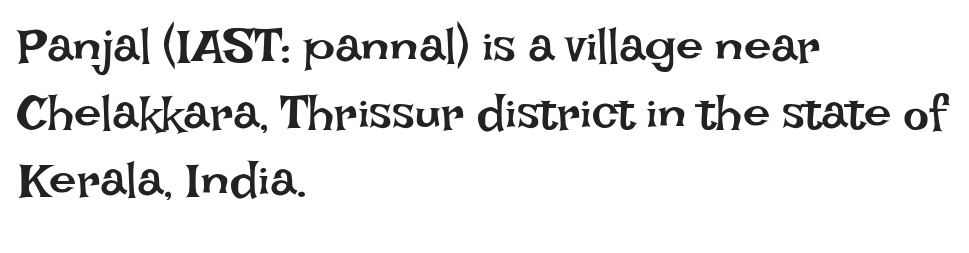
The image shows 49 px regular-weight type, upright; set left-aligned, normal line spacing (1.37x), normal letter spacing, not underlined; low stroke contrast and a large x-height.
